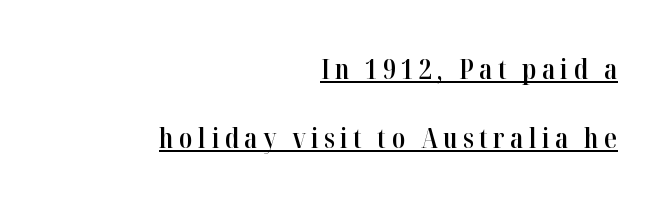
{"serif": "yes", "italic": "no", "bold": "semi", "weight": "semibold", "width": "condensed", "stroke_contrast": "high", "x_height": "medium", "monospaced": "no", "underline": "yes", "align": "right", "line_spacing": "loose", "line_spacing_ratio": 2.47, "glyph_px": 28}
